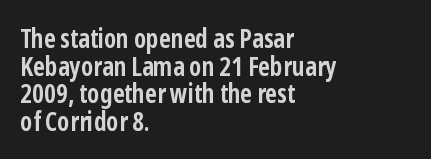
The image shows 26 px bold type, upright; set left-aligned, tight line spacing (1.06x), normal letter spacing, not underlined.
